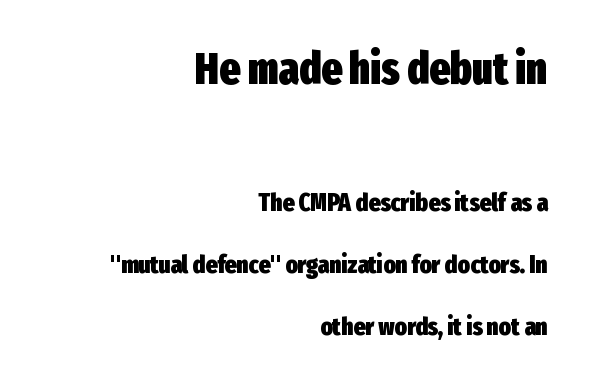
Q: Is the text bold? A: Yes.
Q: Is the text italic (slanted)? A: No, it is upright.
Q: Is the typeface a serif or a sans-serif typeface? A: Sans-serif.
Q: Is the text underlined? A: No.
Q: How is the paragraph aligned? A: Right-aligned.
Q: Is the spacing between letters normal or unusually wide? A: Normal.
Q: Is the spacing between lines tight, normal or loose? A: Loose.
Q: Which block of text is set in a larger size, the first (top) or the second (bottom)? A: The first (top) one.
Q: Width (condensed, normal, or wide)? A: Condensed.
Q: Stroke contrast? A: Low.
Q: x-height? A: Medium.
Q: Monospaced? A: No.
